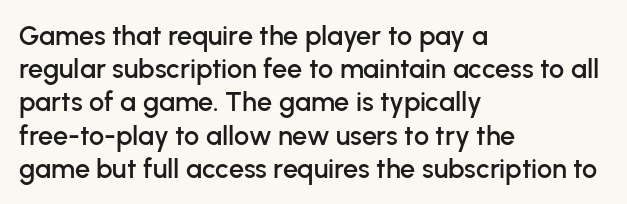
The image shows 27 px text type, upright; set left-aligned, line spacing 1.23x, normal letter spacing, not underlined.
